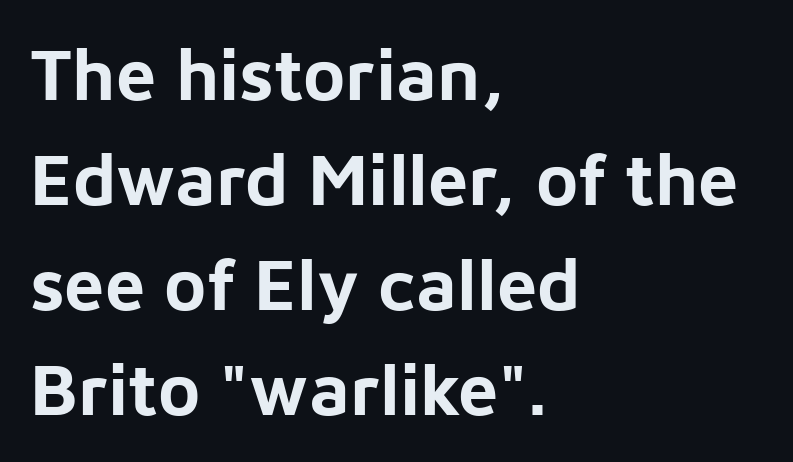
Q: Is the text bold? A: Yes.
Q: Is the text italic (slanted)? A: No, it is upright.
Q: Is the typeface a serif or a sans-serif typeface? A: Sans-serif.
Q: Is the text underlined? A: No.
Q: How is the paragraph aligned? A: Left-aligned.
Q: Is the spacing between letters normal or unusually wide? A: Normal.
Q: Is the spacing between lines tight, normal or loose? A: Normal.
Q: Width (condensed, normal, or wide)? A: Normal.
Q: Stroke contrast? A: Low.
Q: x-height? A: Medium.
Q: Monospaced? A: No.
